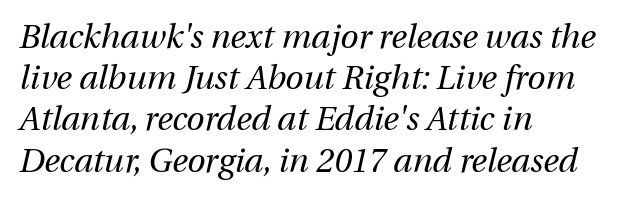
{"italic": "yes", "lean": "right", "slant_degrees": 12, "bold": "no", "weight": "regular", "width": "normal", "stroke_contrast": "medium", "x_height": "medium", "monospaced": "no", "underline": "no", "align": "left", "line_spacing": "normal", "line_spacing_ratio": 1.25, "letter_spacing": "normal", "letter_spacing_em": 0.0, "glyph_px": 33}
